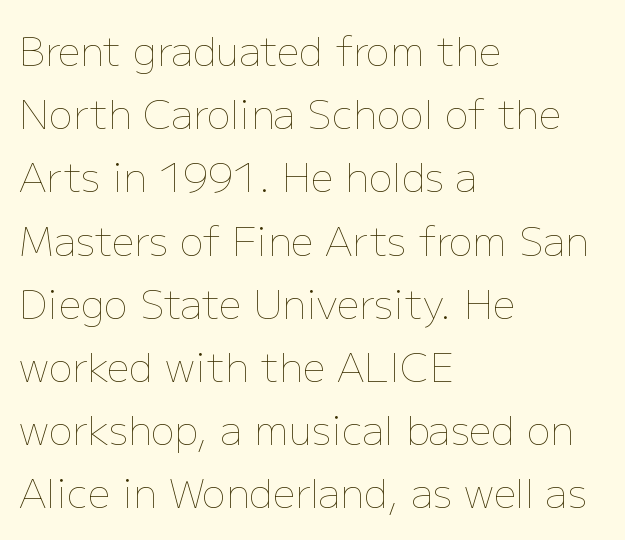
{"italic": "no", "bold": "no", "weight": "thin", "width": "normal", "stroke_contrast": "low", "x_height": "medium", "monospaced": "no", "underline": "no", "align": "left", "line_spacing": "normal", "line_spacing_ratio": 1.58, "letter_spacing": "normal", "letter_spacing_em": 0.0, "glyph_px": 40}
